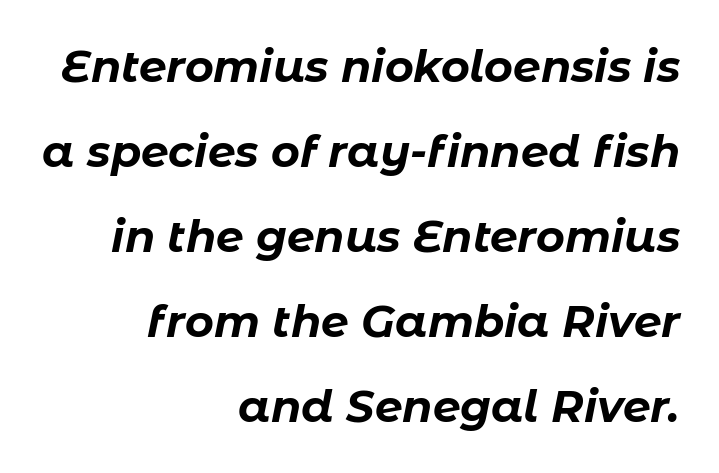
{"italic": "yes", "lean": "right", "slant_degrees": 11, "bold": "yes", "weight": "bold", "width": "normal", "stroke_contrast": "low", "x_height": "medium", "monospaced": "no", "underline": "no", "align": "right", "line_spacing": "loose", "line_spacing_ratio": 1.93, "letter_spacing": "normal", "letter_spacing_em": 0.0, "glyph_px": 44}
